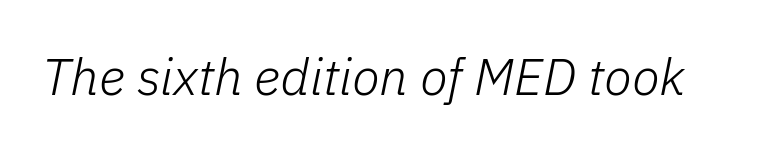
{"italic": "yes", "lean": "right", "slant_degrees": 11, "bold": "no", "weight": "light", "width": "normal", "stroke_contrast": "low", "x_height": "medium", "monospaced": "no", "underline": "no", "letter_spacing": "normal", "letter_spacing_em": 0.0, "glyph_px": 51}
